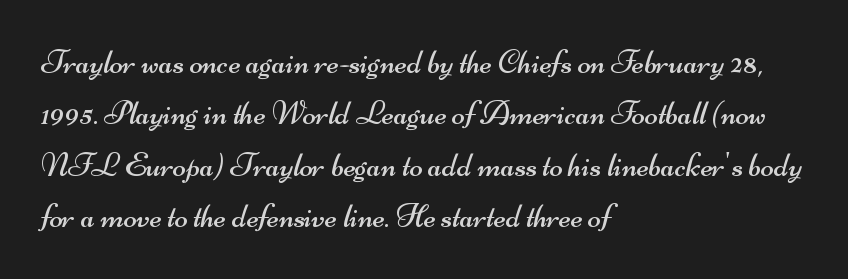
Letter spacing: default. This sample has the flowing, uneven cadence of proportional lettering. Left-aligned paragraph, ragged on the right. Plain, unruled lines of type. Nothing heavy about these letters — not bold at all. In terms of leading, this rendering sits right in the middle.
